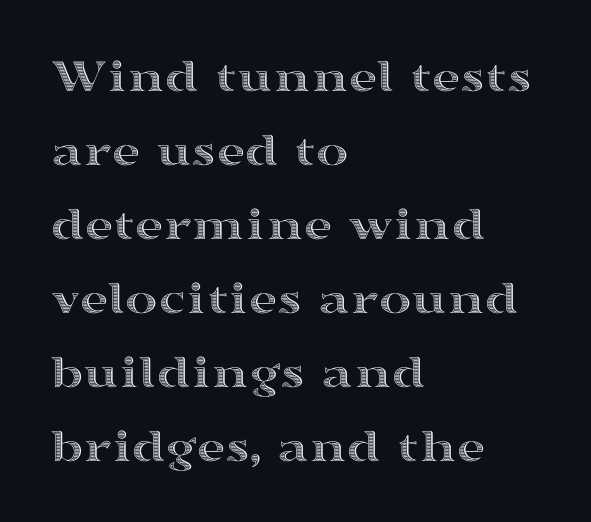
Q: Is the text italic (slanted)? A: No, it is upright.
Q: Is the text underlined? A: No.
Q: How is the paragraph aligned? A: Left-aligned.
Q: Is the spacing between letters normal or unusually wide? A: Normal.
Q: Is the spacing between lines tight, normal or loose? A: Normal.
Q: Width (condensed, normal, or wide)? A: Wide.
Q: x-height? A: Medium.
Q: Monospaced? A: No.
